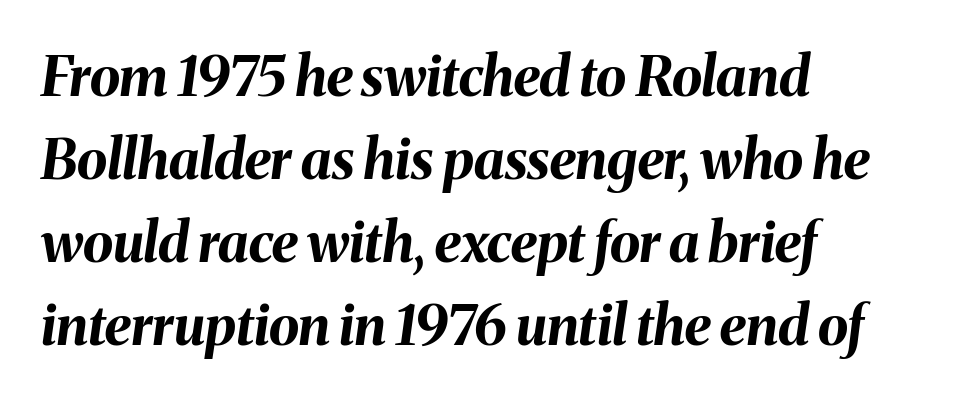
{"italic": "yes", "lean": "right", "slant_degrees": 8, "bold": "yes", "weight": "bold", "width": "normal", "stroke_contrast": "medium", "x_height": "medium", "monospaced": "no", "underline": "no", "align": "left", "line_spacing": "normal", "line_spacing_ratio": 1.51, "letter_spacing": "normal", "letter_spacing_em": 0.0, "glyph_px": 55}
